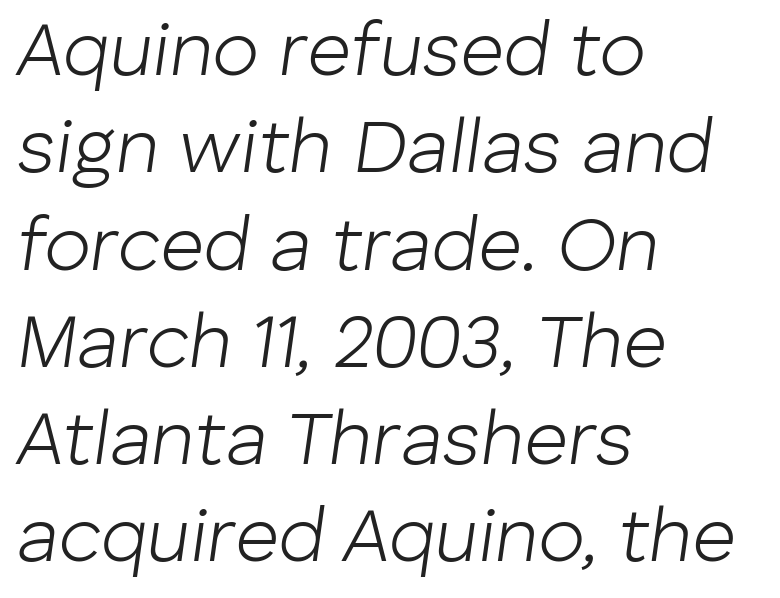
Does the leading feel generous? No, just average. Would a proofreader flag this as italicized? Yes. Do the characters align in a grid? No, the font is proportional. The specimen omits any rule beneath the text block's lines.
